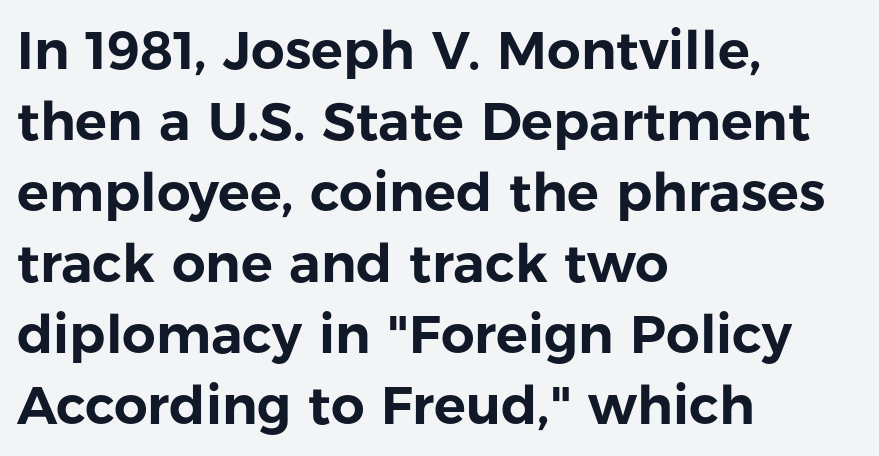
The image shows 53 px sans-serif type, upright; set left-aligned, normal line spacing (1.34x), normal letter spacing, not underlined; low stroke contrast and a medium x-height.
